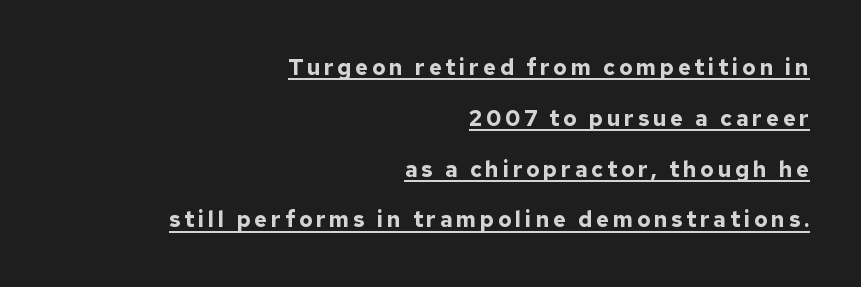
Q: Is the text bold? A: Yes.
Q: Is the text italic (slanted)? A: No, it is upright.
Q: Is the text underlined? A: Yes.
Q: How is the paragraph aligned? A: Right-aligned.
Q: Is the spacing between lines tight, normal or loose? A: Loose.
